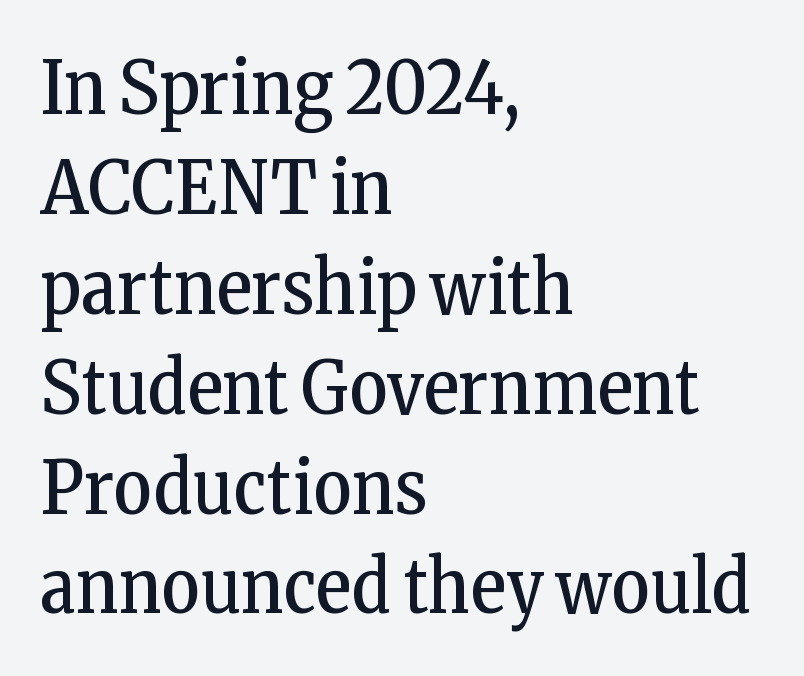
The image shows 74 px regular-weight, condensed serif type, upright; set left-aligned, normal line spacing (1.35x), normal letter spacing, not underlined; low stroke contrast and a medium x-height.
